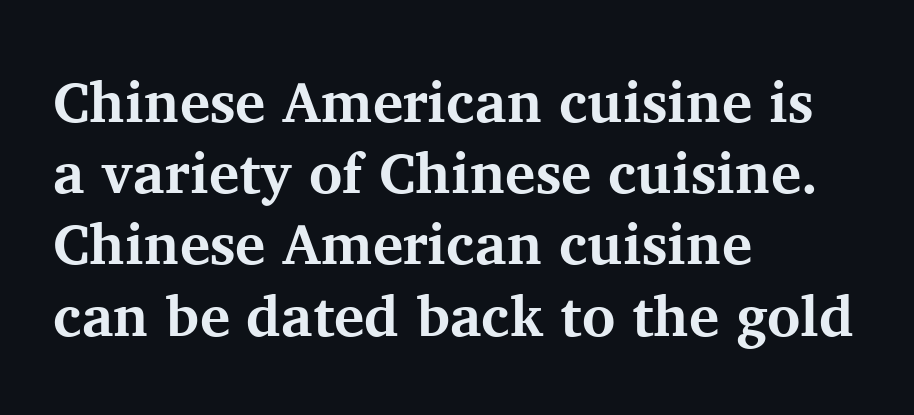
The rendering uses a bold face; every stroke is thick and dark. These lines are rendered in a variable-pitch font. Ascenders rise straight up at ninety degrees. Just letters on the line, the space beneath them empty. In terms of letterform style, serifs are clearly present.
